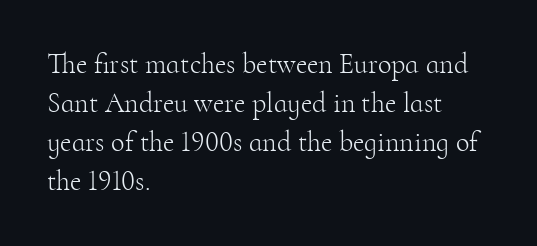
The image shows 28 px light serif type, upright; set left-aligned, normal line spacing (1.39x), normal letter spacing, not underlined; high stroke contrast and a small x-height.
